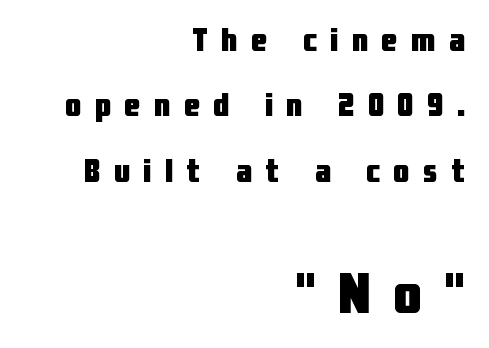
{"serif": "no", "italic": "no", "bold": "yes", "weight": "heavy", "width": "condensed", "stroke_contrast": "low", "x_height": "medium", "monospaced": "no", "underline": "no", "align": "right", "line_spacing": "loose", "line_spacing_ratio": 1.98, "letter_spacing": "wide", "letter_spacing_em": 0.4, "larger_block": "second", "size_ratio": 1.73, "glyph_px": 57}
